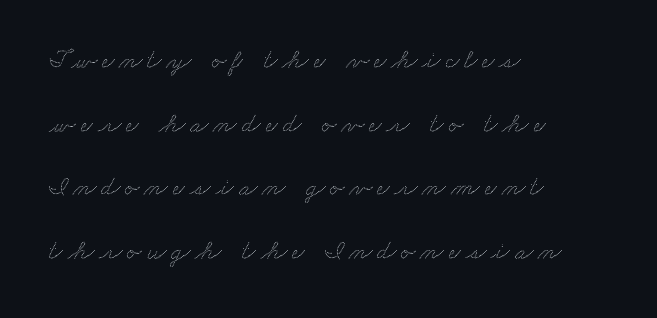
Q: Is the text underlined? A: No.
Q: How is the paragraph aligned? A: Left-aligned.
Q: Is the spacing between lines tight, normal or loose? A: Loose.
